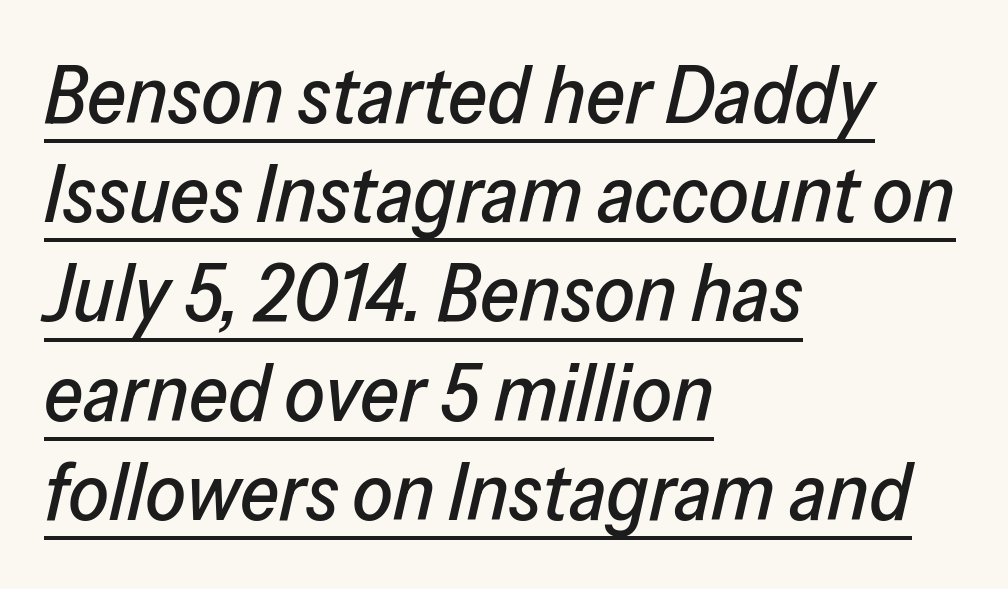
Emphasis-style slanted type is in use. Inter-character spacing is left at the font's built-in metrics. One-word summary of the alignment: left. Students, observe the line beneath the letters — that is underlining.
